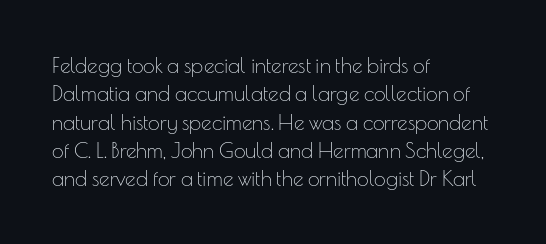
Q: Is the text bold? A: No.
Q: Is the text italic (slanted)? A: No, it is upright.
Q: Is the text underlined? A: No.
Q: How is the paragraph aligned? A: Left-aligned.
Q: Is the spacing between letters normal or unusually wide? A: Normal.
Q: Is the spacing between lines tight, normal or loose? A: Normal.
